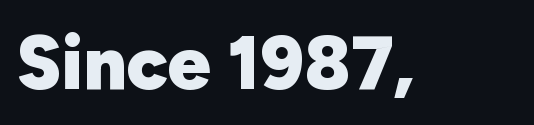
{"serif": "no", "italic": "no", "bold": "yes", "weight": "heavy", "width": "normal", "stroke_contrast": "low", "x_height": "medium", "monospaced": "no", "underline": "no", "letter_spacing": "normal", "letter_spacing_em": 0.0, "glyph_px": 75}
